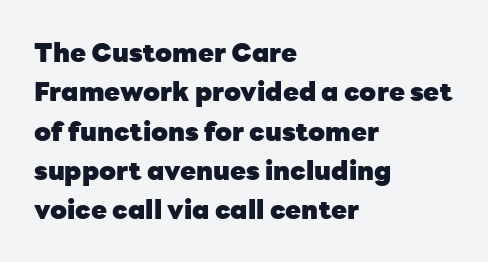
Typeset ragged right — the left edge is the straight one. The passage shown is not underscored anywhere. The lettering stays uniformly vertical, giving the passage a roman look. Short note: letters normally spaced.
